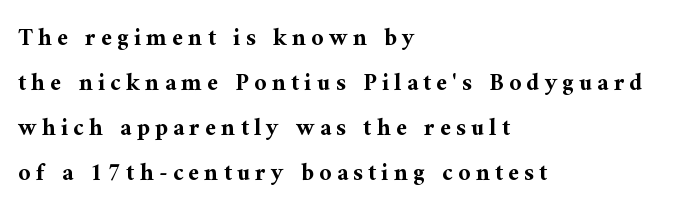
{"italic": "no", "bold": "yes", "underline": "no", "align": "left", "line_spacing_ratio": 1.88, "letter_spacing": "wide", "letter_spacing_em": 0.22, "glyph_px": 24}
